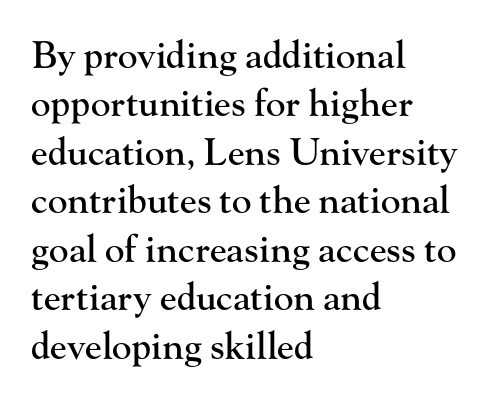
These lines are composed in type with serifs. Posture: straight, roman, zero tilt. This sample keeps an unexceptional amount of space between lines. The letters sit at their default tracking, neither squeezed nor spread.
